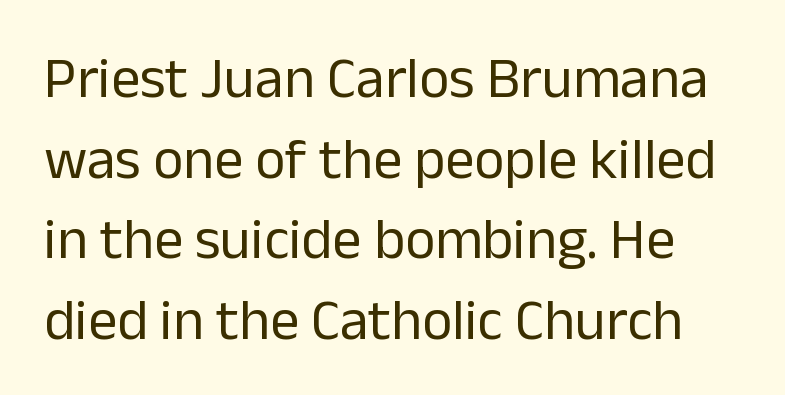
Q: Is the text bold? A: No.
Q: Is the text italic (slanted)? A: No, it is upright.
Q: Is the typeface a serif or a sans-serif typeface? A: Sans-serif.
Q: Is the text underlined? A: No.
Q: Is the spacing between letters normal or unusually wide? A: Normal.
Q: Is the spacing between lines tight, normal or loose? A: Normal.
Q: Width (condensed, normal, or wide)? A: Normal.
Q: Stroke contrast? A: Low.
Q: x-height? A: Medium.
Q: Monospaced? A: No.
